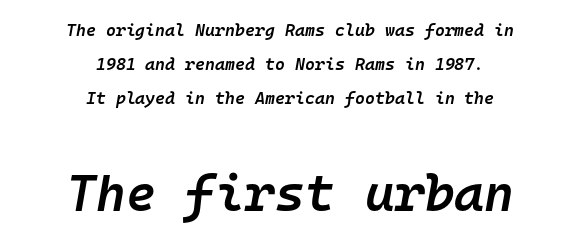
The image shows 51 px semibold type, italic (leaning right), monospaced; set centered, loose line spacing (2.01x), normal letter spacing, not underlined; the second (bottom) block is 3.0x larger; low stroke contrast and a medium x-height.
